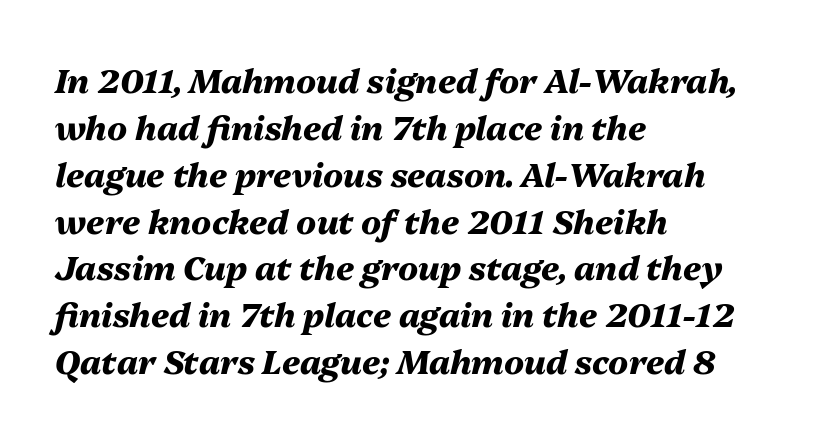
You could not count columns in this text — the font is proportionally spaced. The ragged edge is on the right, which tells us the setting is flush left. The vertical gap from one line to the next is medium. The letters are bold, with thick, heavy strokes. Tracking here is standard; glyphs follow each other at the usual distance. Descenders hang freely into open space.
